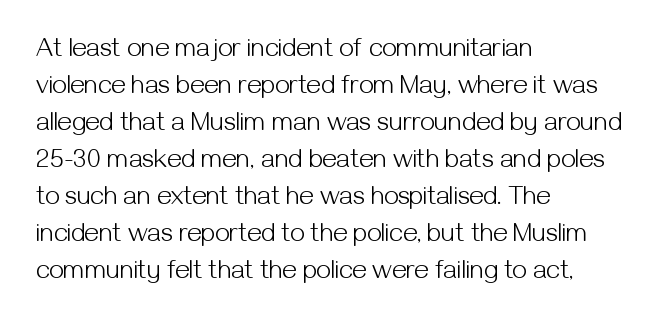
The image shows 26 px text type, upright; set left-aligned, normal line spacing (1.42x), normal letter spacing, not underlined.
